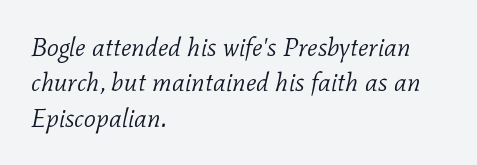
Each new line begins a customary step beneath the previous one. The gaps between neighbouring characters are ordinary and unremarkable. The space directly below the letters is spotless. Weight: not bold — regular or lighter. Alignment: flush left.
